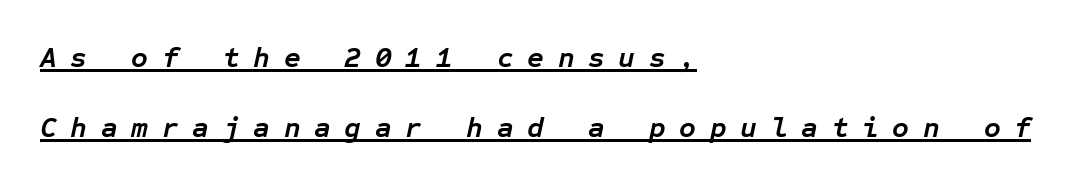
When letters slant like this, we call the style italic. The vertical gap from one line to the next is large. Note the uniform advance width — an 'i' takes as much space as an 'm'. Each line starts at the same left margin while the right side varies. How heavy is the stroke? Heavy — this is a bold.
